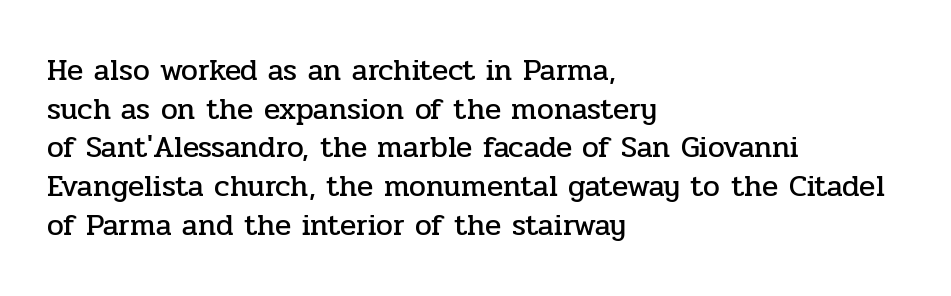
Typographically, this falls in the serif category. Caption: standard tracking, unaltered. Anything drawn beneath the words? Only blank space. Italic: no, the glyphs are upright roman.
